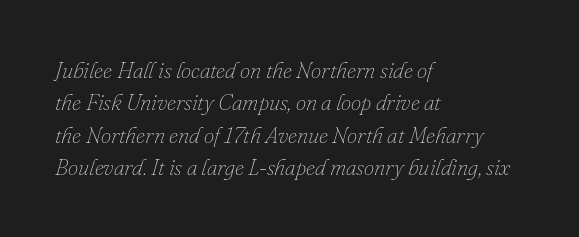
The strokes are not fattened; the text isn't bold. The vertical gap from one line to the next is medium. Yep, that's italic — everything's leaning. Characters follow at the spacing the type designer built in.
